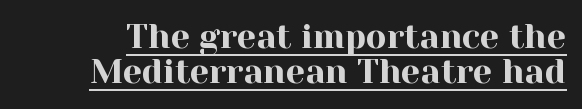
Q: Is the text italic (slanted)? A: No, it is upright.
Q: Is the typeface a serif or a sans-serif typeface? A: Serif.
Q: Is the text underlined? A: Yes.
Q: Is the spacing between letters normal or unusually wide? A: Normal.
Q: Is the spacing between lines tight, normal or loose? A: Tight.
Q: Width (condensed, normal, or wide)? A: Normal.
Q: x-height? A: Medium.
Q: Monospaced? A: No.
